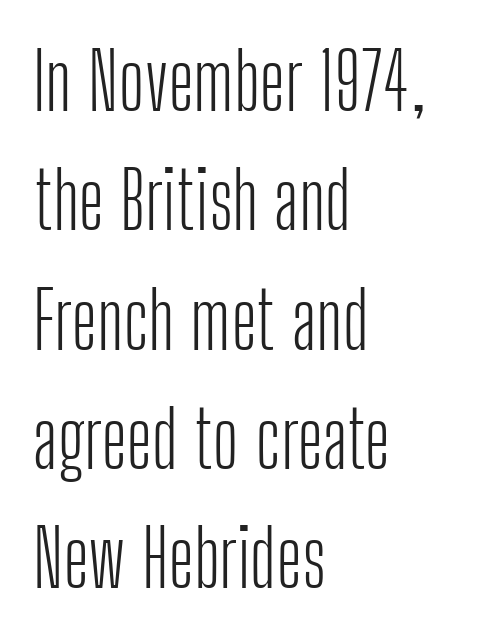
The image shows 79 px light, condensed sans-serif type, upright; set left-aligned, normal line spacing (1.51x), normal letter spacing, not underlined; low stroke contrast and a medium x-height.
